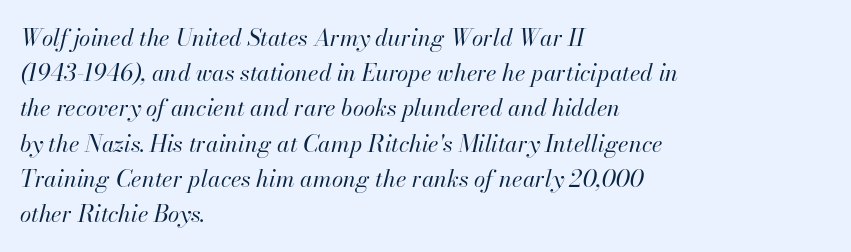
A typesetter would mark this as italic. Each row of text sits above clean, open space. Each stroke keeps to a modest, everyday thickness or less. Regarding leading, the lines here are spaced in the standard way. The text block is weighted toward the left margin, trailing off unevenly rightward.
